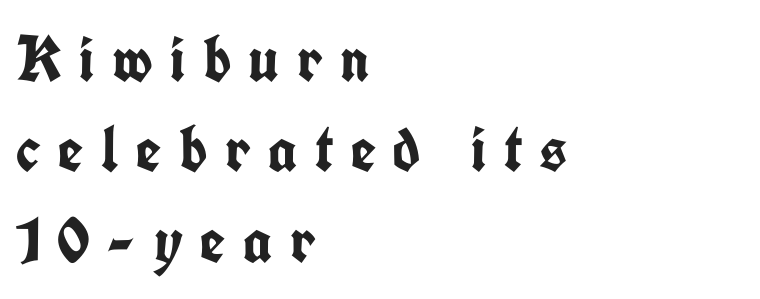
The image shows 65 px semibold, condensed sans-serif type, upright; set left-aligned, normal line spacing (1.39x), unusually wide letter spacing (+0.27 em), not underlined; low stroke contrast and a medium x-height.
